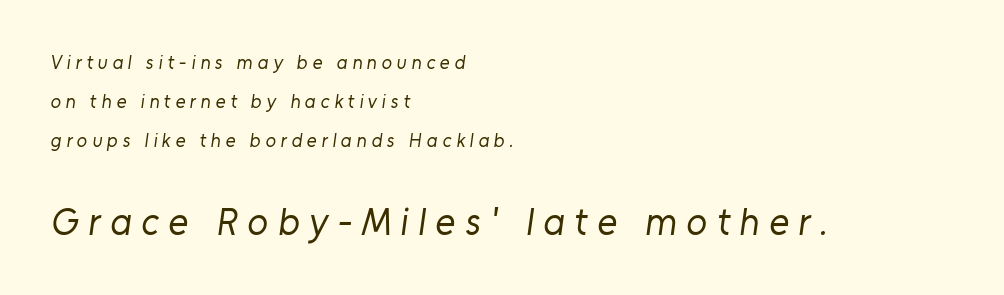
The image shows 38 px regular-weight sans-serif type; set left-aligned, loose line spacing (2.06x), unusually wide letter spacing (+0.25 em), not underlined; the second (bottom) block is 2.0x larger; low stroke contrast and a medium x-height.
